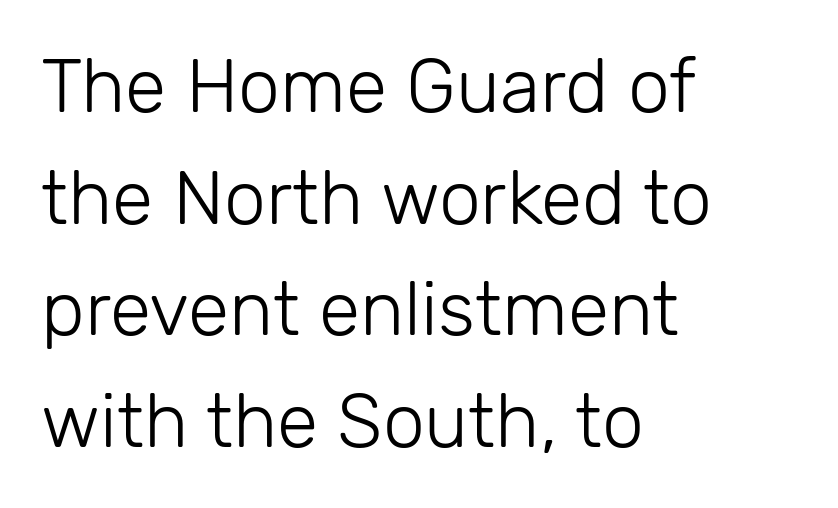
Q: Is the text bold? A: No.
Q: Is the text italic (slanted)? A: No, it is upright.
Q: Is the typeface a serif or a sans-serif typeface? A: Sans-serif.
Q: Is the text underlined? A: No.
Q: How is the paragraph aligned? A: Left-aligned.
Q: Is the spacing between letters normal or unusually wide? A: Normal.
Q: Is the spacing between lines tight, normal or loose? A: Normal.
Q: Width (condensed, normal, or wide)? A: Normal.
Q: Stroke contrast? A: Low.
Q: x-height? A: Medium.
Q: Monospaced? A: No.
